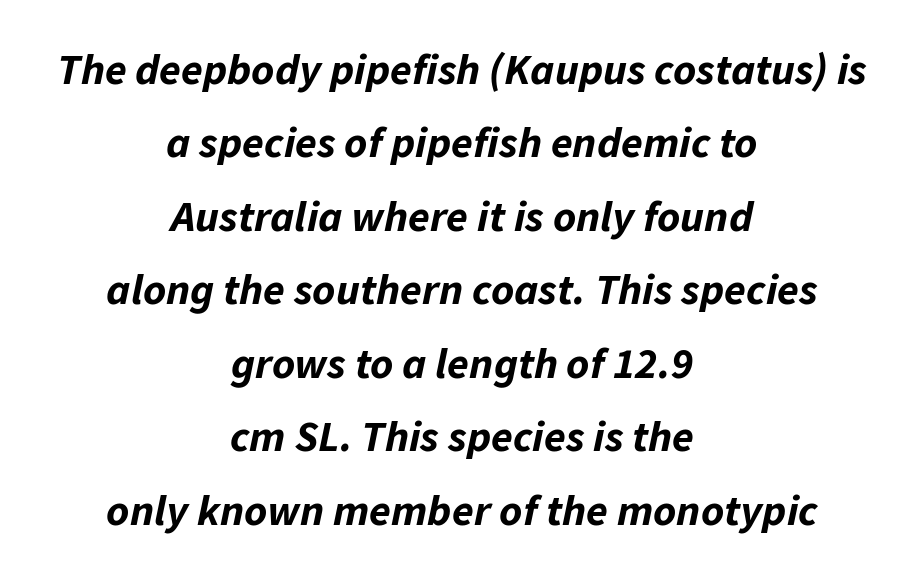
The image shows 44 px bold type, italic (leaning right); set centered, normal line spacing (1.67x), normal letter spacing, not underlined; low stroke contrast and a medium x-height.
